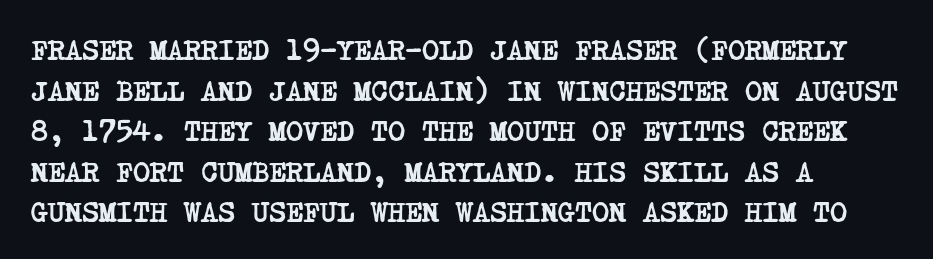
Line beginnings align vertically; line endings do not. In terms of letterform style, serifs are clearly present. Has an underline been added? It has not. Observe the ordinary spacing: letters are neighbours, not strangers. Weight: bold.
